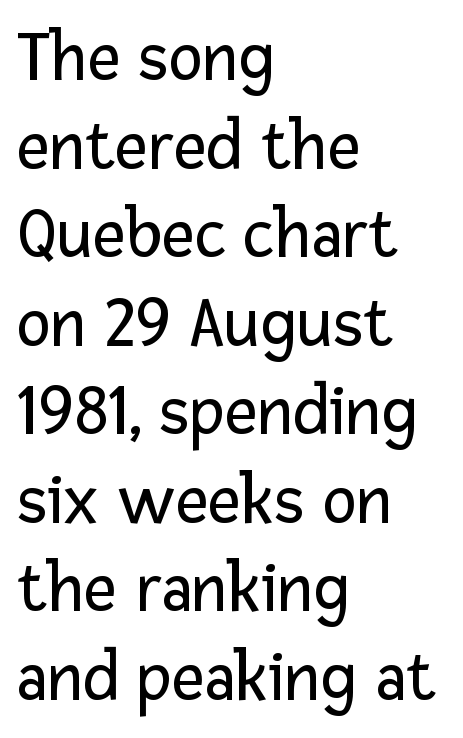
Q: Is the text bold? A: No.
Q: Is the text italic (slanted)? A: No, it is upright.
Q: Is the typeface a serif or a sans-serif typeface? A: Sans-serif.
Q: Is the text underlined? A: No.
Q: How is the paragraph aligned? A: Left-aligned.
Q: Is the spacing between letters normal or unusually wide? A: Normal.
Q: Width (condensed, normal, or wide)? A: Normal.
Q: Stroke contrast? A: Low.
Q: x-height? A: Medium.
Q: Monospaced? A: No.
